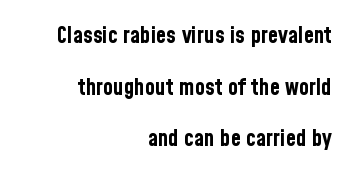
The image shows 23 px bold type, upright; set right-aligned, loose line spacing (2.24x), normal letter spacing, not underlined.
